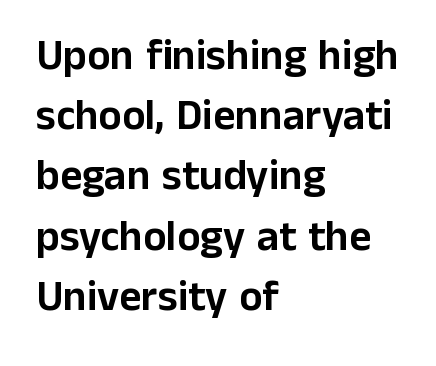
Style check: upright. Is this a fixed-width face? No — the glyphs have proportional, varying widths. The compositor pushed each line to the left boundary. Between one letter and the next there's only the usual sliver of space. The area under the type is left untouched. Letterform terminals end flat and unadorned throughout the passage.
